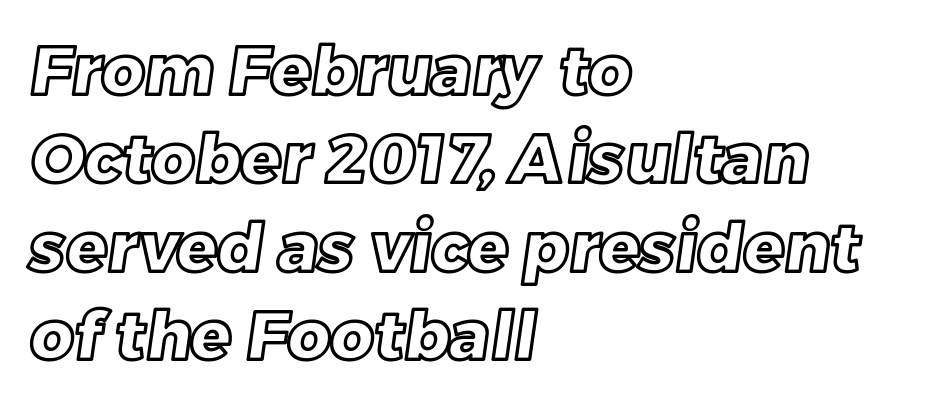
A student would call this left alignment; a typographer would say flush left, rag right. The letterforms sit shoulder to shoulder at normal distance. Here the designer chose a conventional face with non-uniform glyph widths. Type without underlining.
